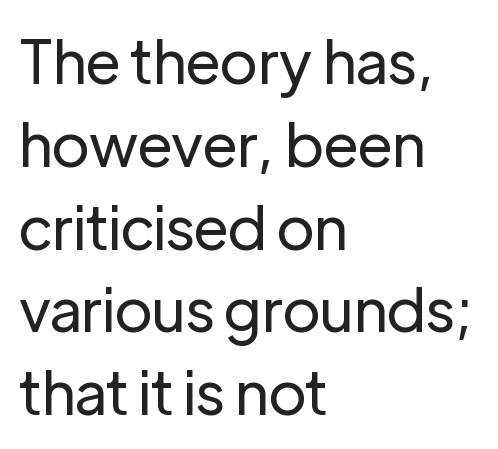
The image shows 60 px regular-weight sans-serif type, upright; set left-aligned, normal line spacing (1.38x), normal letter spacing, not underlined; low stroke contrast and a medium x-height.
